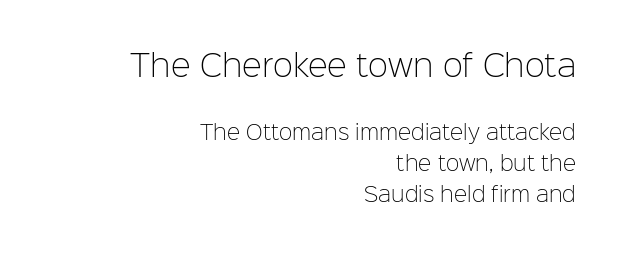
Underlining? Definitely not there. Layout note: lines flush right. Scale decreases going downward across the two blocks. The lettering holds an erect, upright posture throughout. In terms of letterform style, serifs are entirely absent.
